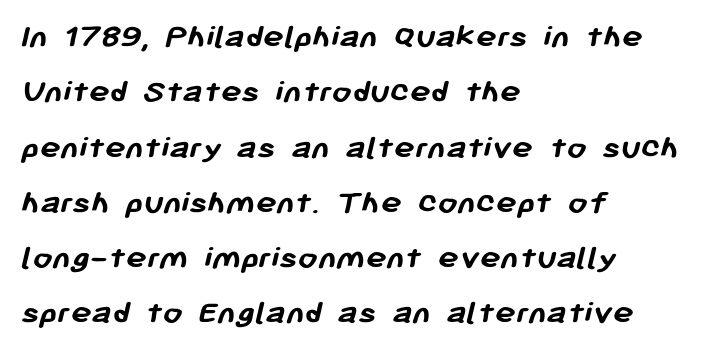
The image shows 35 px semibold sans-serif type; set left-aligned, normal line spacing (1.58x), normal letter spacing, not underlined; low stroke contrast and a medium x-height.
